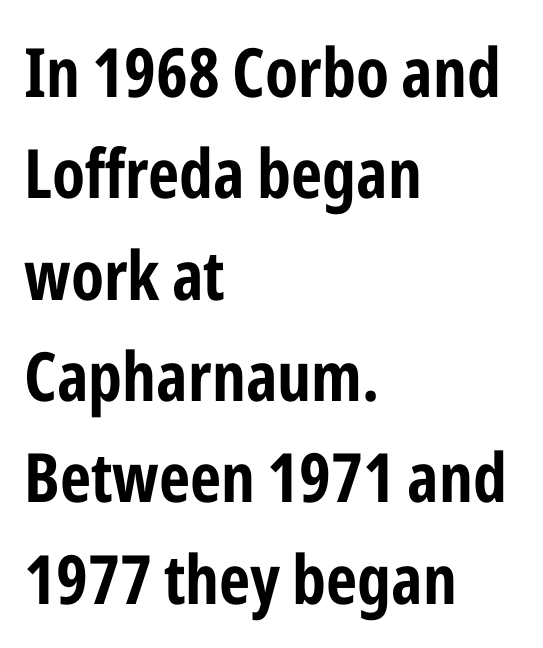
If you measured baseline to baseline, you'd find a middling distance. Unlike a traditional serif, this face leaves its strokes unadorned. The strokes are fattened all the way to bold. The setting favours the left margin, as ordinary paragraphs usually do. Bare-footed words on every line.
